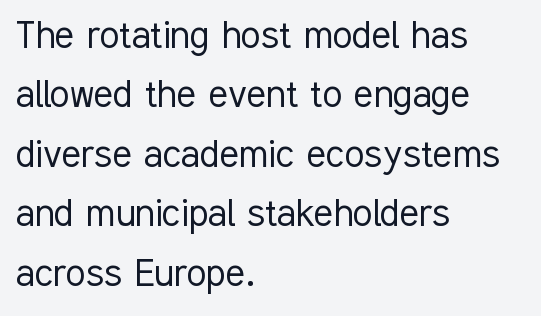
Q: Is the text bold? A: No.
Q: Is the text italic (slanted)? A: No, it is upright.
Q: Is the typeface a serif or a sans-serif typeface? A: Sans-serif.
Q: Is the text underlined? A: No.
Q: How is the paragraph aligned? A: Left-aligned.
Q: Is the spacing between letters normal or unusually wide? A: Normal.
Q: Is the spacing between lines tight, normal or loose? A: Normal.
Q: Width (condensed, normal, or wide)? A: Condensed.
Q: Stroke contrast? A: Low.
Q: x-height? A: Medium.
Q: Monospaced? A: No.
